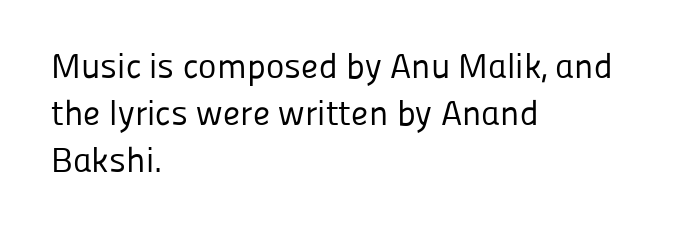
Posture: vertical. How would I describe the line gaps? Plain and ordinary. Type without underlining. Teacher's note: observe the even left margin — that is flush-left alignment. Characters follow at the spacing the type designer built in. Summary of weight: not heavy and not bold.
